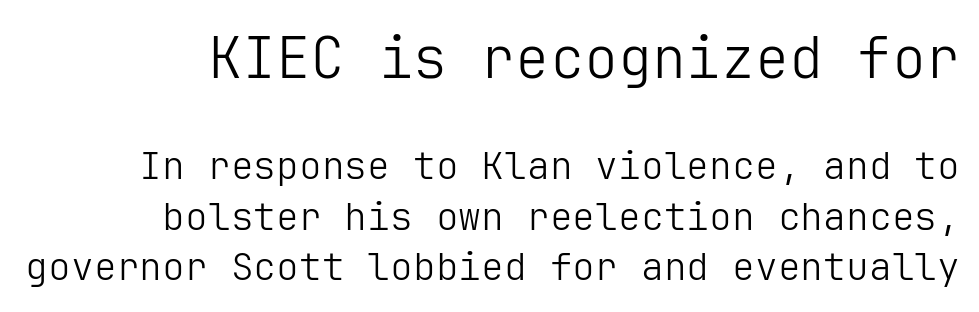
Line ends are locked; line starts wander. These two chunks differ in scale, with the top chunk taking the larger measure. One glance says typical: line gaps are just what's usual. The letters carry no serifs — their stems end cleanly without finishing strokes. Decoration check: the copy has no underline.
